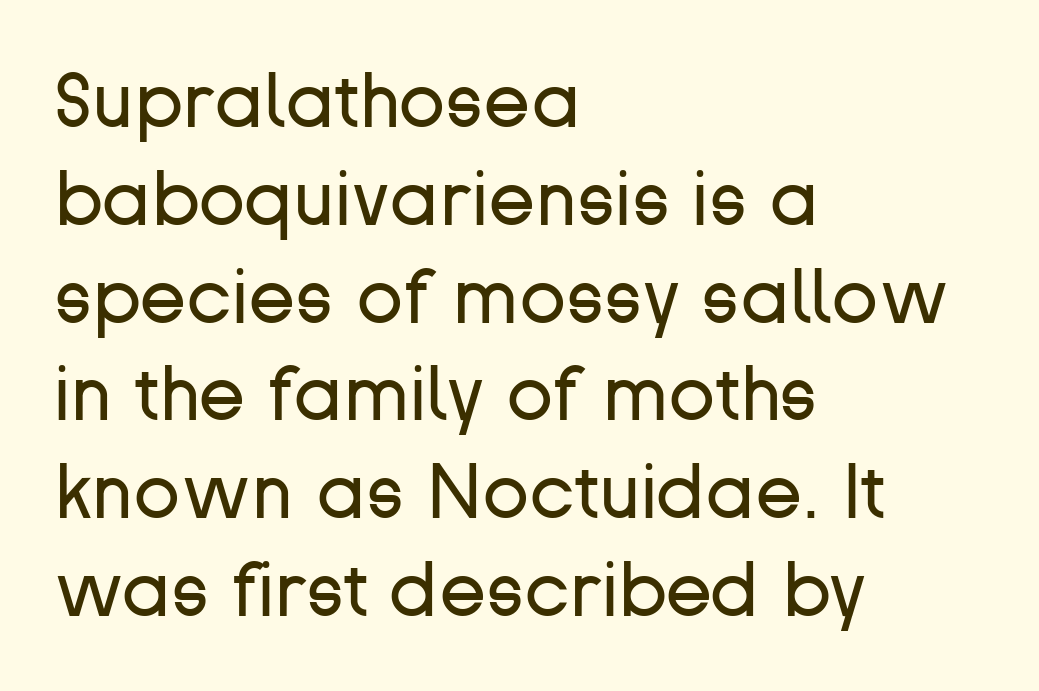
The image shows 77 px regular-weight sans-serif type, upright; set left-aligned, normal line spacing (1.27x), normal letter spacing, not underlined; low stroke contrast and a medium x-height.
